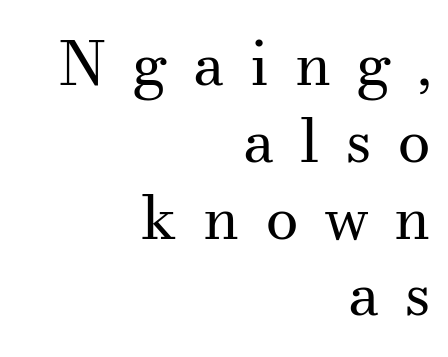
The font family rendered here belongs to the serif group. Is this a fixed-width face? No — the glyphs have proportional, varying widths. Characters remain perfectly vertical along every line. Where is the straight margin? On the right. Interline gaps are of average width in this sample.
